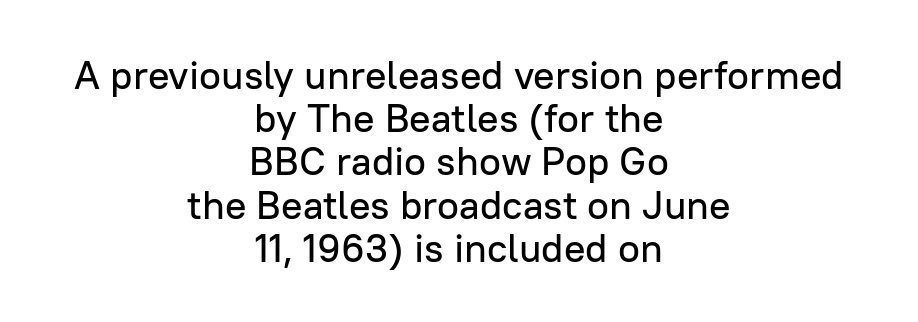
{"serif": "no", "italic": "no", "width": "normal", "stroke_contrast": "low", "x_height": "medium", "monospaced": "no", "underline": "no", "align": "center", "line_spacing": "tight", "line_spacing_ratio": 1.08, "letter_spacing": "normal", "letter_spacing_em": 0.0, "glyph_px": 40}
